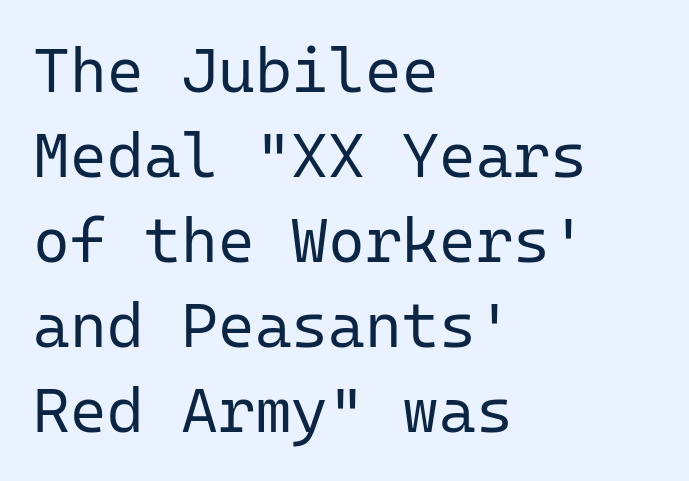
Q: Is the text bold? A: No.
Q: Is the text italic (slanted)? A: No, it is upright.
Q: Is the typeface a serif or a sans-serif typeface? A: Sans-serif.
Q: Is the text underlined? A: No.
Q: How is the paragraph aligned? A: Left-aligned.
Q: Is the spacing between letters normal or unusually wide? A: Normal.
Q: Is the spacing between lines tight, normal or loose? A: Normal.
Q: Width (condensed, normal, or wide)? A: Normal.
Q: Stroke contrast? A: Low.
Q: x-height? A: Medium.
Q: Monospaced? A: Yes.
